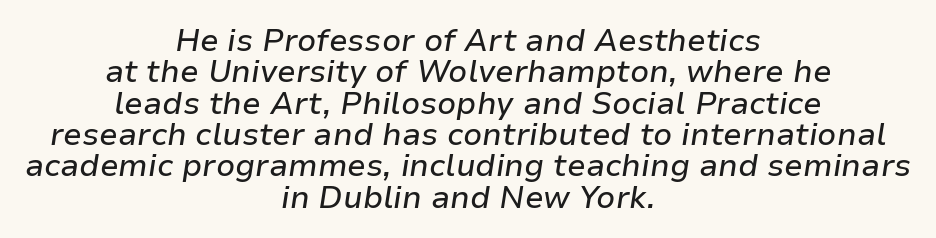
{"italic": "yes", "lean": "right", "slant_degrees": 9, "width": "normal", "stroke_contrast": "low", "x_height": "medium", "monospaced": "no", "underline": "no", "align": "center", "line_spacing": "tight", "line_spacing_ratio": 1.01, "letter_spacing": "normal", "letter_spacing_em": 0.0, "glyph_px": 31}
